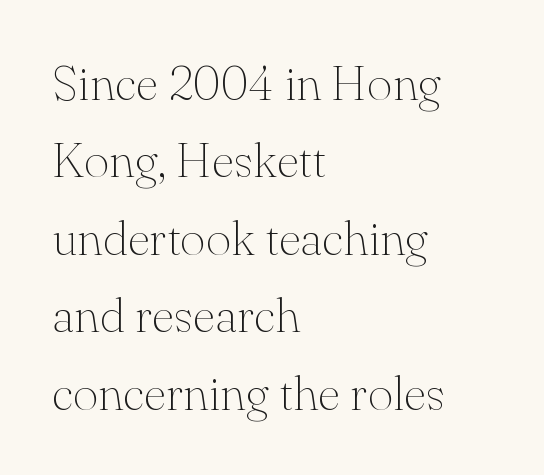
The image shows 49 px thin serif type, upright; set left-aligned, normal line spacing (1.58x), normal letter spacing, not underlined; medium stroke contrast and a small x-height.
